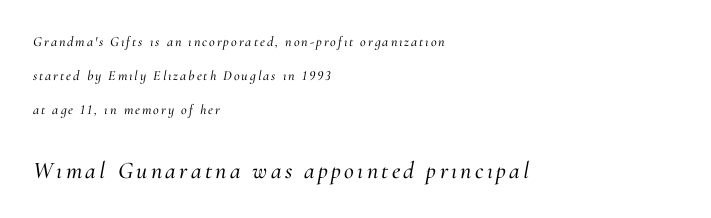
How would I describe the line gaps? Wide and relaxed. The typesetter chose a ragged-right arrangement here. An italicized treatment has been applied to the whole sample. The gap between lines stays unmarked. The rendering enlarges the type as you move from the upper chunk to the lower.
